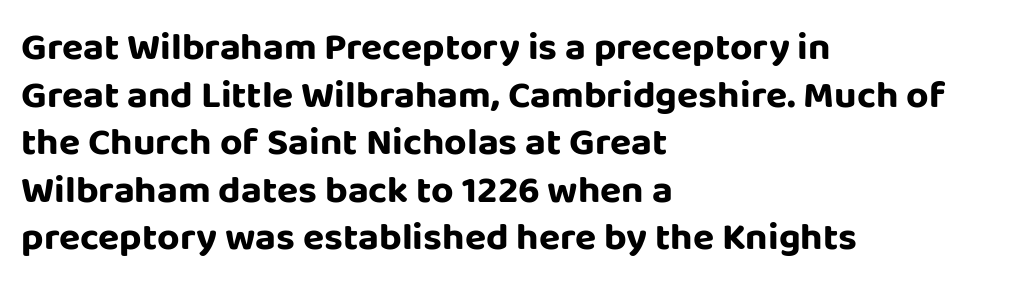
Q: Is the text italic (slanted)? A: No, it is upright.
Q: Is the typeface a serif or a sans-serif typeface? A: Sans-serif.
Q: Is the text underlined? A: No.
Q: How is the paragraph aligned? A: Left-aligned.
Q: Is the spacing between letters normal or unusually wide? A: Normal.
Q: Width (condensed, normal, or wide)? A: Normal.
Q: Stroke contrast? A: Low.
Q: x-height? A: Large.
Q: Monospaced? A: No.
